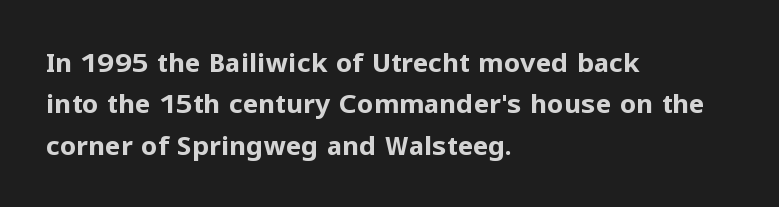
The image shows 26 px bold type, upright; set left-aligned, normal line spacing (1.59x), normal letter spacing, not underlined.
